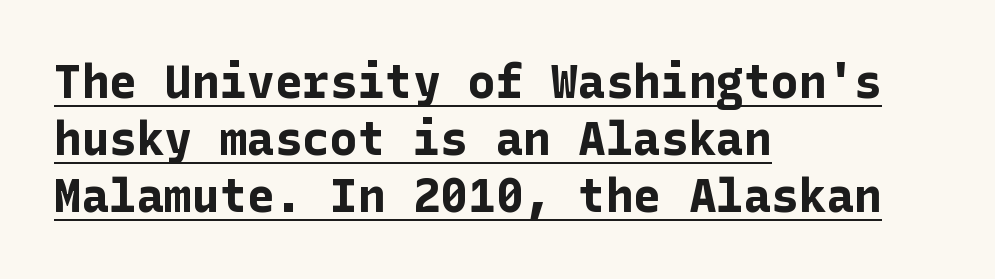
{"serif": "no", "italic": "no", "bold": "yes", "weight": "bold", "width": "normal", "stroke_contrast": "low", "x_height": "medium", "underline": "yes", "align": "left", "line_spacing_ratio": 1.24, "letter_spacing": "normal", "letter_spacing_em": 0.0, "glyph_px": 46}
